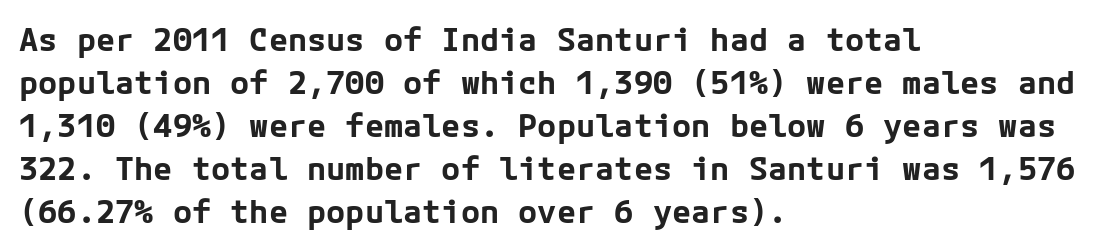
Typographic density is high because the face is bold. Does the lettering tilt? It doesn't — this is upright. Observe the ordinary spacing: letters are neighbours, not strangers. The font family rendered here belongs to the sans-serif group. Horizontal alignment here is leftward, the default for most running prose. Only glyphs here, with clear space below each row.
